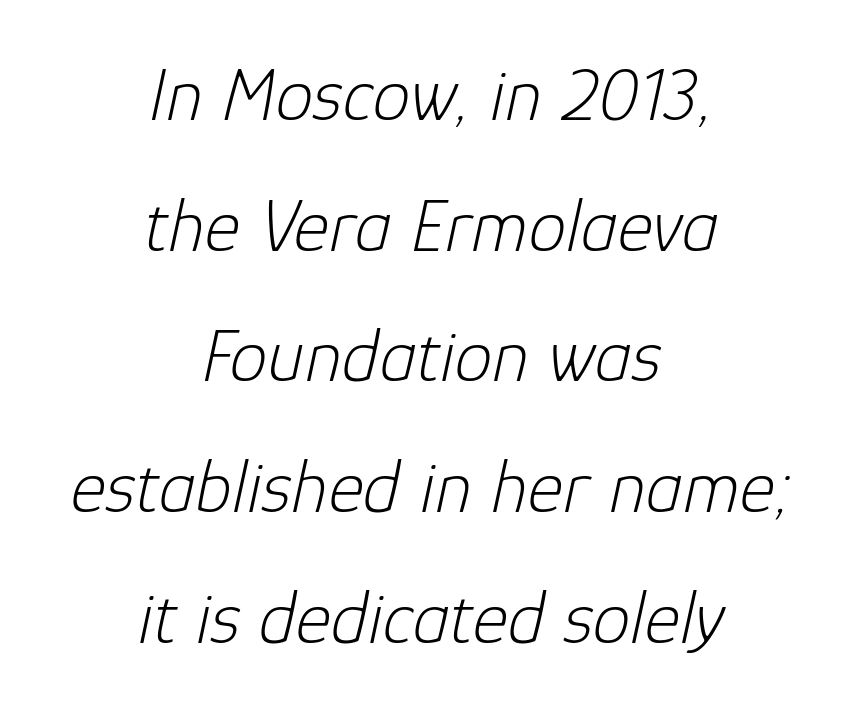
{"italic": "yes", "lean": "right", "slant_degrees": 12, "bold": "no", "weight": "light", "width": "normal", "stroke_contrast": "low", "x_height": "medium", "monospaced": "no", "underline": "no", "align": "center", "line_spacing_ratio": 1.72, "letter_spacing": "normal", "letter_spacing_em": 0.0, "glyph_px": 76}
